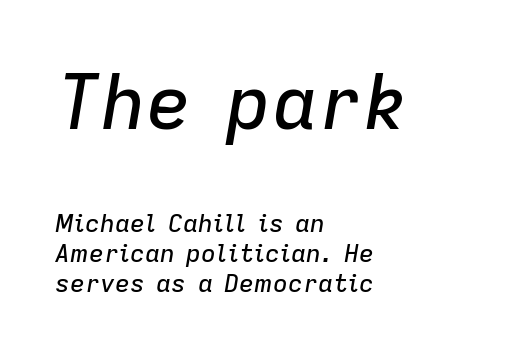
{"italic": "yes", "lean": "right", "slant_degrees": 9, "width": "normal", "stroke_contrast": "low", "x_height": "medium", "monospaced": "no", "underline": "no", "align": "left", "line_spacing_ratio": 1.2, "letter_spacing": "normal", "letter_spacing_em": 0.0, "larger_block": "first", "size_ratio": 3.04, "glyph_px": 76}
